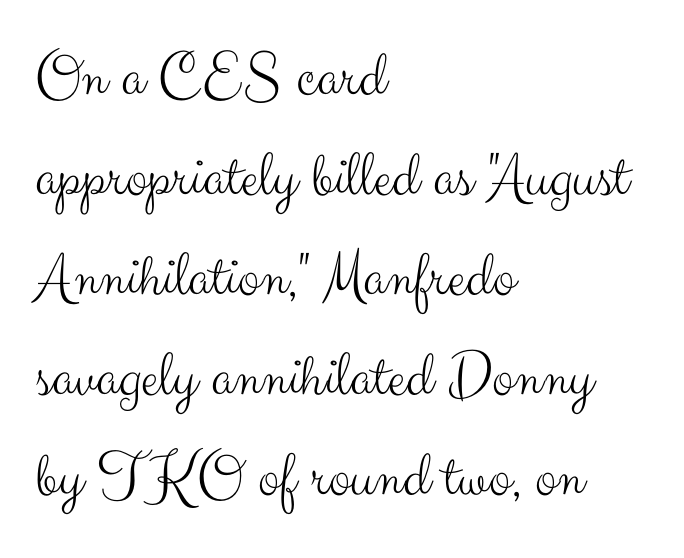
Q: Is the text bold? A: No.
Q: Is the text italic (slanted)? A: Yes.
Q: Is the typeface a serif or a sans-serif typeface? A: Sans-serif.
Q: Is the text underlined? A: No.
Q: How is the paragraph aligned? A: Left-aligned.
Q: Is the spacing between letters normal or unusually wide? A: Normal.
Q: Is the spacing between lines tight, normal or loose? A: Normal.
Q: Width (condensed, normal, or wide)? A: Normal.
Q: Stroke contrast? A: Medium.
Q: x-height? A: Small.
Q: Monospaced? A: No.
